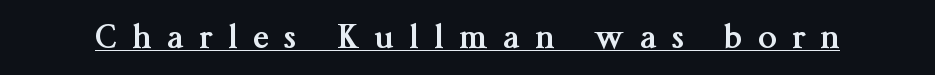
Q: Is the text bold? A: Yes.
Q: Is the text italic (slanted)? A: No, it is upright.
Q: Is the typeface a serif or a sans-serif typeface? A: Serif.
Q: Is the text underlined? A: Yes.
Q: Is the spacing between letters normal or unusually wide? A: Unusually wide.
Q: Width (condensed, normal, or wide)? A: Normal.
Q: Stroke contrast? A: Medium.
Q: x-height? A: Medium.
Q: Monospaced? A: No.
